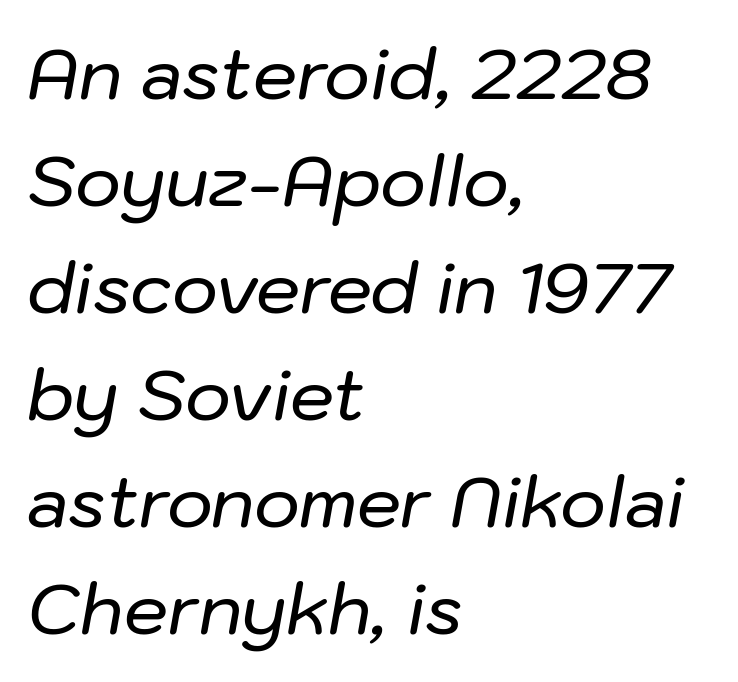
{"italic": "yes", "lean": "right", "slant_degrees": 10, "width": "normal", "stroke_contrast": "low", "x_height": "medium", "monospaced": "no", "underline": "no", "align": "left", "line_spacing": "normal", "line_spacing_ratio": 1.53, "letter_spacing": "normal", "letter_spacing_em": 0.0, "glyph_px": 70}
